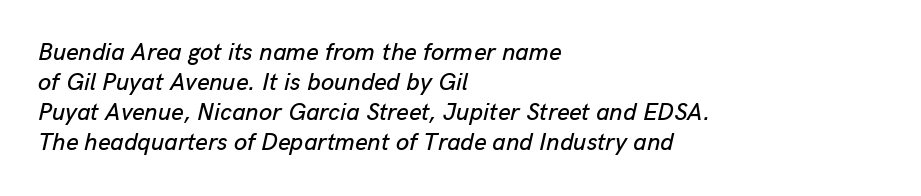
The lines in this sample share a left origin and differ only in where they stop. A clean baseline with only descenders dipping below it. The block of text has a typical density, with ordinary space between rows. The font's italic variant was chosen for this text.
